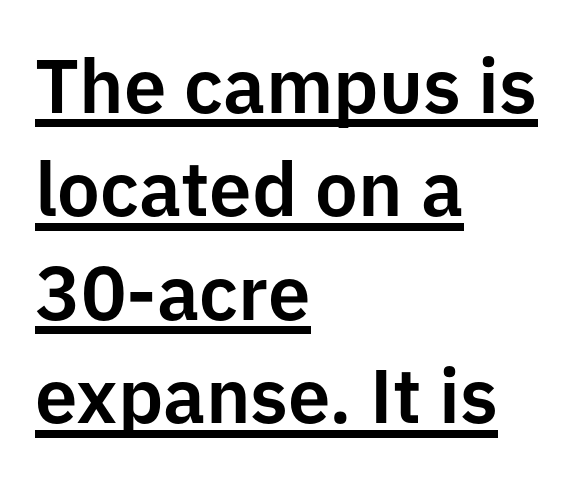
Horizontal alignment here is leftward, the default for most running prose. The passage shown has conventional tracking throughout. Evenly set lines give the paragraph a standard silhouette. Type style note: lacks serifs. In terms of posture, this sample is upright.
